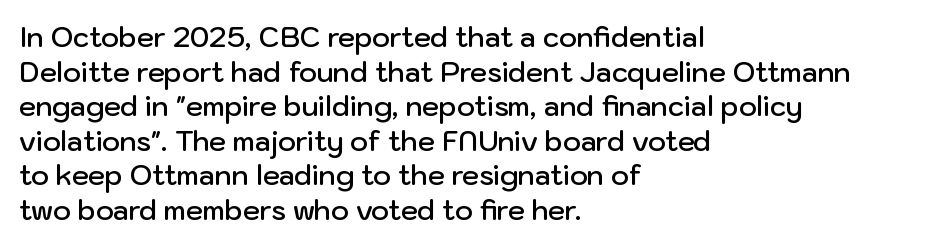
{"italic": "no", "bold": "semi", "underline": "no", "align": "left", "line_spacing": "normal", "line_spacing_ratio": 1.28, "letter_spacing": "normal", "letter_spacing_em": 0.0, "glyph_px": 27}
